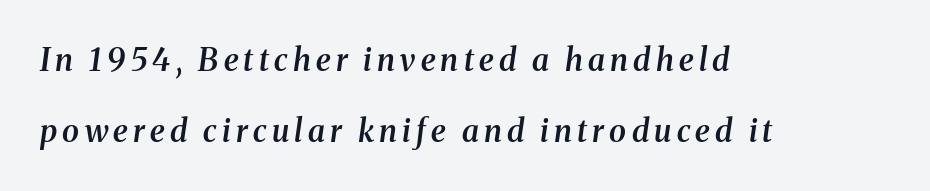
Q: Is the text bold? A: Semi-bold.
Q: Is the text italic (slanted)? A: Yes, it leans right by about 8 degrees.
Q: Is the typeface a serif or a sans-serif typeface? A: Serif.
Q: Is the text underlined? A: No.
Q: How is the paragraph aligned? A: Left-aligned.
Q: Is the spacing between lines tight, normal or loose? A: Loose.
Q: Width (condensed, normal, or wide)? A: Normal.
Q: Stroke contrast? A: Medium.
Q: x-height? A: Medium.
Q: Monospaced? A: No.
